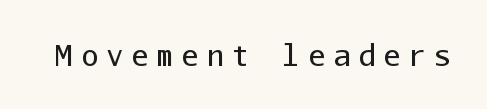
{"serif": "no", "italic": "no", "bold": "no", "weight": "regular", "width": "normal", "stroke_contrast": "low", "x_height": "medium", "monospaced": "yes", "underline": "no", "letter_spacing": "wide", "letter_spacing_em": 0.27, "glyph_px": 29}
